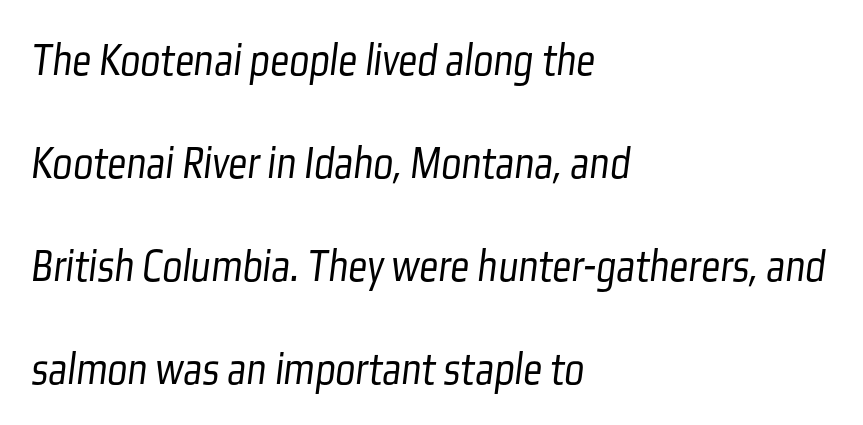
{"serif": "no", "bold": "no", "weight": "light", "width": "condensed", "stroke_contrast": "low", "x_height": "medium", "monospaced": "no", "underline": "no", "align": "left", "line_spacing": "loose", "line_spacing_ratio": 2.19, "letter_spacing": "normal", "letter_spacing_em": 0.0, "glyph_px": 47}
